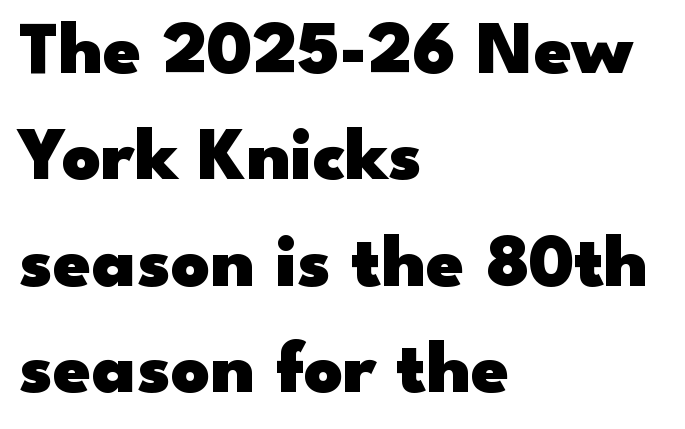
Q: Is the text bold? A: Yes.
Q: Is the text italic (slanted)? A: No, it is upright.
Q: Is the typeface a serif or a sans-serif typeface? A: Sans-serif.
Q: Is the text underlined? A: No.
Q: How is the paragraph aligned? A: Left-aligned.
Q: Is the spacing between letters normal or unusually wide? A: Normal.
Q: Is the spacing between lines tight, normal or loose? A: Normal.
Q: Width (condensed, normal, or wide)? A: Wide.
Q: Stroke contrast? A: Low.
Q: x-height? A: Small.
Q: Monospaced? A: No.
